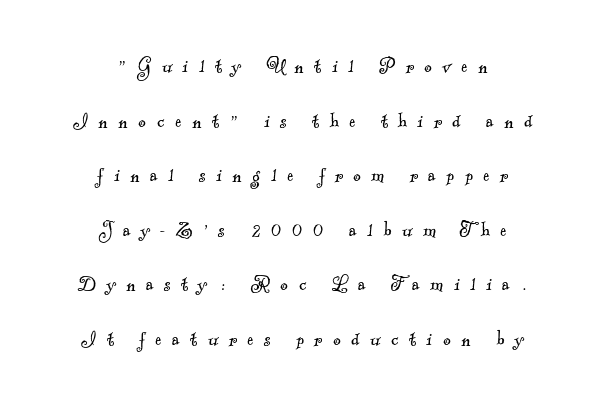
The image shows 23 px text type; set centered, loose line spacing (2.37x), unusually wide letter spacing (+0.46 em), not underlined.
